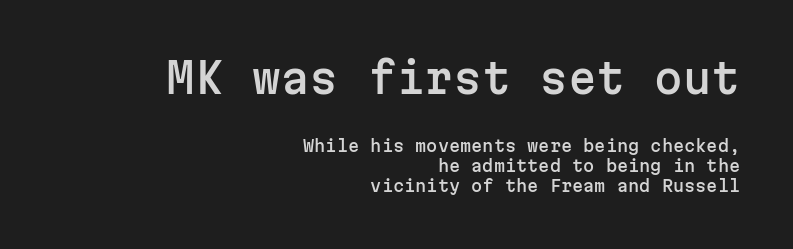
Q: Is the text italic (slanted)? A: No, it is upright.
Q: Is the typeface a serif or a sans-serif typeface? A: Sans-serif.
Q: Is the text underlined? A: No.
Q: How is the paragraph aligned? A: Right-aligned.
Q: Is the spacing between letters normal or unusually wide? A: Normal.
Q: Which block of text is set in a larger size, the first (top) or the second (bottom)? A: The first (top) one.
Q: Width (condensed, normal, or wide)? A: Normal.
Q: Stroke contrast? A: Low.
Q: x-height? A: Medium.
Q: Monospaced? A: Yes.
